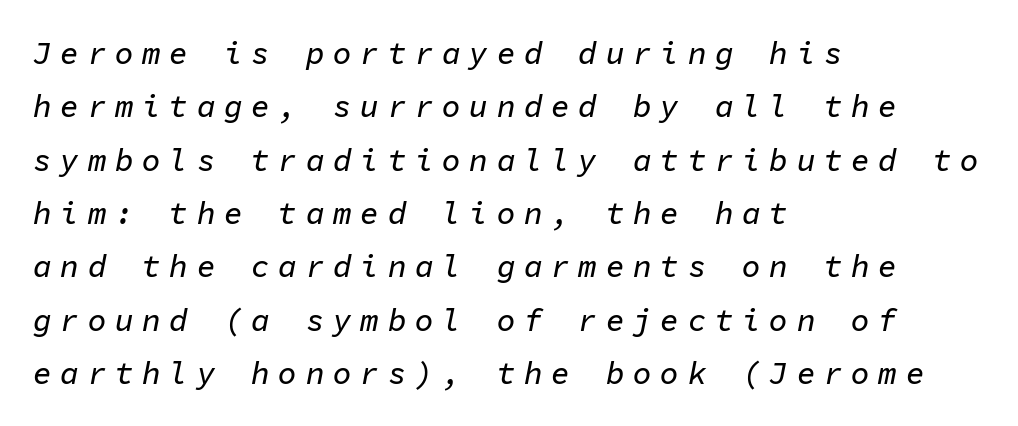
Q: Is the text italic (slanted)? A: Yes, it leans right by about 11 degrees.
Q: Is the text underlined? A: No.
Q: How is the paragraph aligned? A: Left-aligned.
Q: Is the spacing between letters normal or unusually wide? A: Unusually wide.
Q: Width (condensed, normal, or wide)? A: Normal.
Q: Stroke contrast? A: Low.
Q: x-height? A: Medium.
Q: Monospaced? A: Yes.
